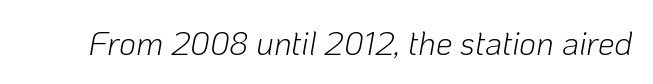
{"italic": "yes", "lean": "right", "slant_degrees": 10, "bold": "no", "weight": "light", "width": "normal", "stroke_contrast": "low", "x_height": "medium", "monospaced": "no", "underline": "no", "letter_spacing": "normal", "letter_spacing_em": 0.0, "glyph_px": 33}
